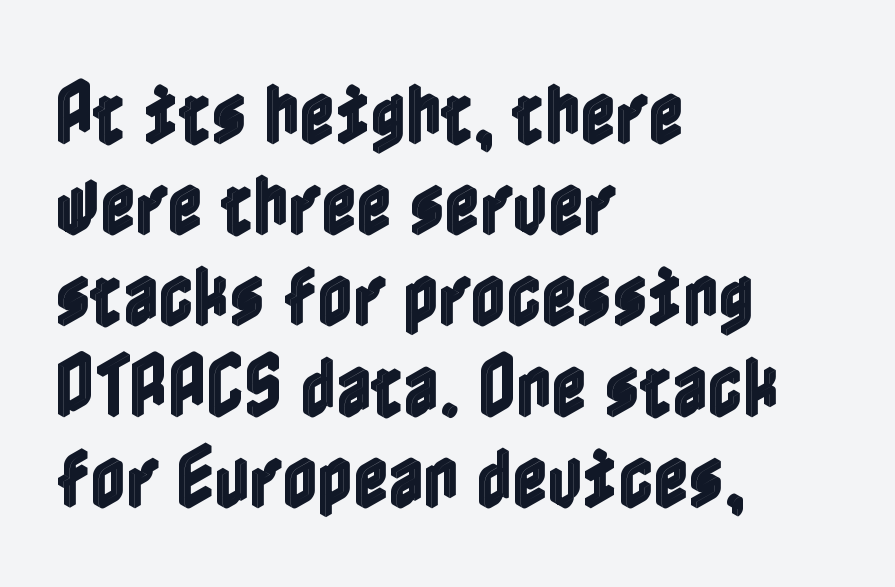
The passage shown stacks its lines at a standard gap. It's the straight-up-and-down kind of type. Students, note that the glyphs here touch the page at normal intervals. Caption: multi-line text, flush left, ragged right.
